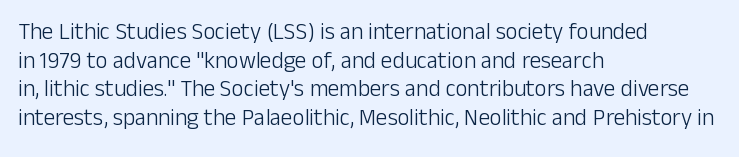
The image shows 23 px text type, upright; set left-aligned, line spacing 1.24x, normal letter spacing, not underlined.
